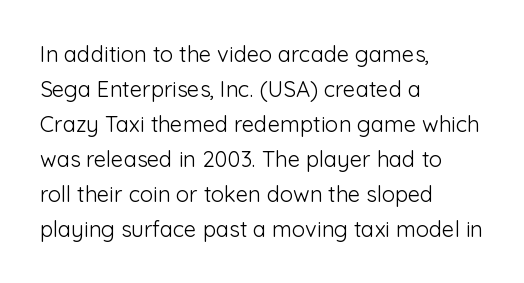
{"italic": "no", "bold": "no", "underline": "no", "align": "left", "line_spacing": "normal", "line_spacing_ratio": 1.59, "letter_spacing": "normal", "letter_spacing_em": 0.0, "glyph_px": 22}
